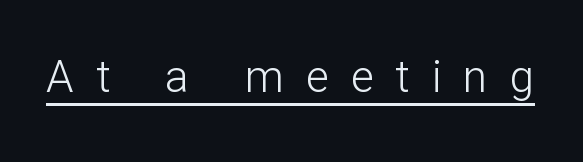
The horizontal fit of the characters is loose and conspicuously gappy. A typesetter would call this proportional, since set widths differ per character. Looks like someone drew a line under every word here. Is there any slant? The stems are plumb. Heft: none added — not bold.
